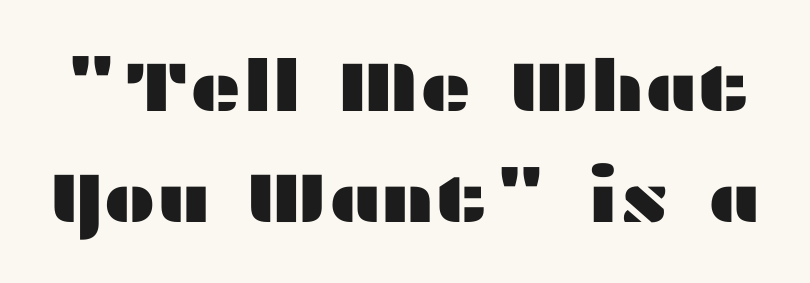
{"serif": "no", "italic": "no", "width": "wide", "stroke_contrast": "medium", "x_height": "medium", "monospaced": "no", "underline": "no", "line_spacing": "normal", "line_spacing_ratio": 1.56, "letter_spacing": "normal", "letter_spacing_em": 0.0, "glyph_px": 71}
